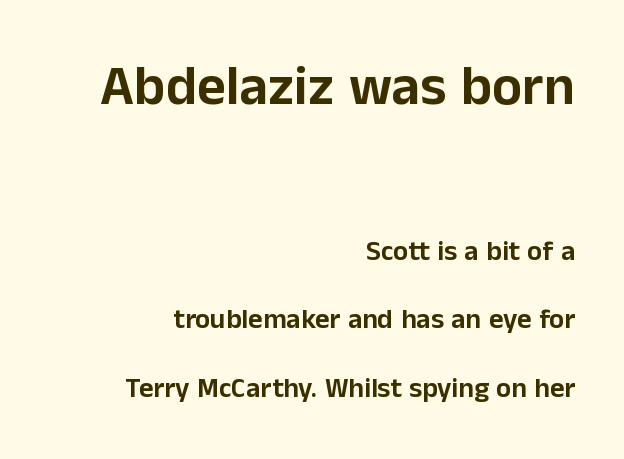
{"serif": "no", "italic": "no", "width": "normal", "stroke_contrast": "low", "x_height": "medium", "monospaced": "no", "underline": "no", "align": "right", "line_spacing": "loose", "line_spacing_ratio": 2.46, "letter_spacing": "normal", "letter_spacing_em": 0.0, "larger_block": "first", "size_ratio": 2.0, "glyph_px": 56}
